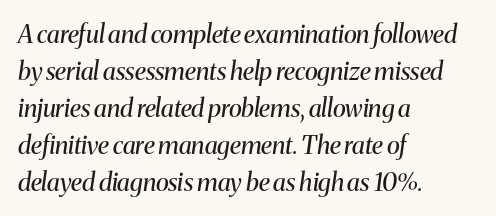
The image shows 25 px text type, italic (leaning right); set left-aligned, normal line spacing (1.48x), normal letter spacing, not underlined.
